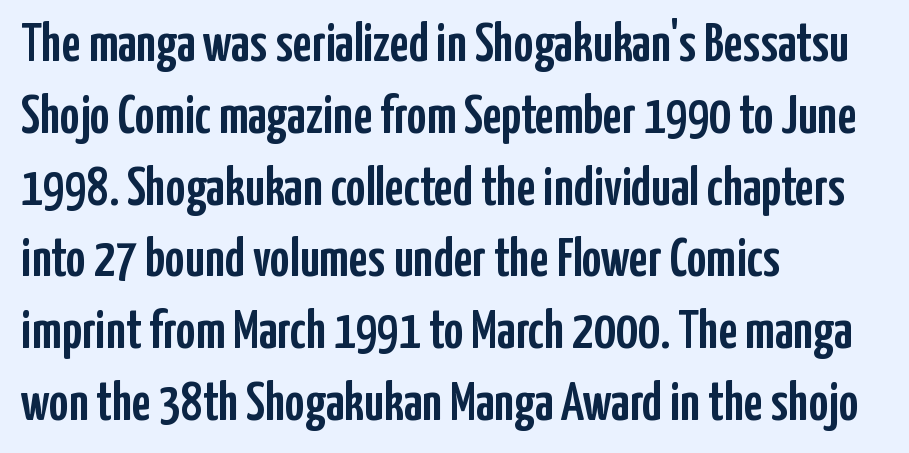
The image shows 54 px condensed sans-serif type, upright; set left-aligned, normal line spacing (1.33x), normal letter spacing, not underlined; low stroke contrast and a medium x-height.
